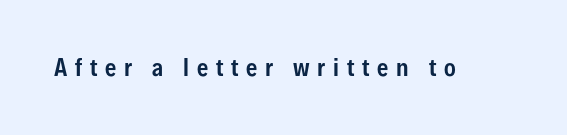
Words float on clear page, feet unadorned. What stands out about the letter spacing? Its width — letters are far apart. This is the regular roman posture of the typeface.
